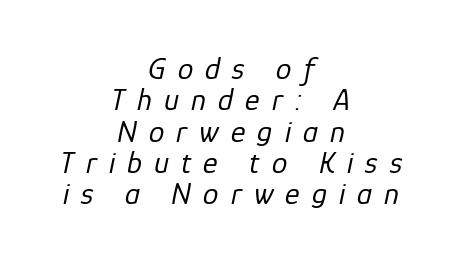
The image shows 31 px regular-weight type, italic (leaning right); set centered, tight line spacing (1.01x), unusually wide letter spacing (+0.39 em), not underlined; low stroke contrast and a medium x-height.
